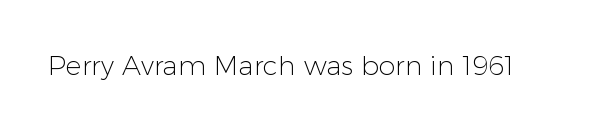
The image shows 27 px text type, upright; set normal letter spacing, not underlined.
